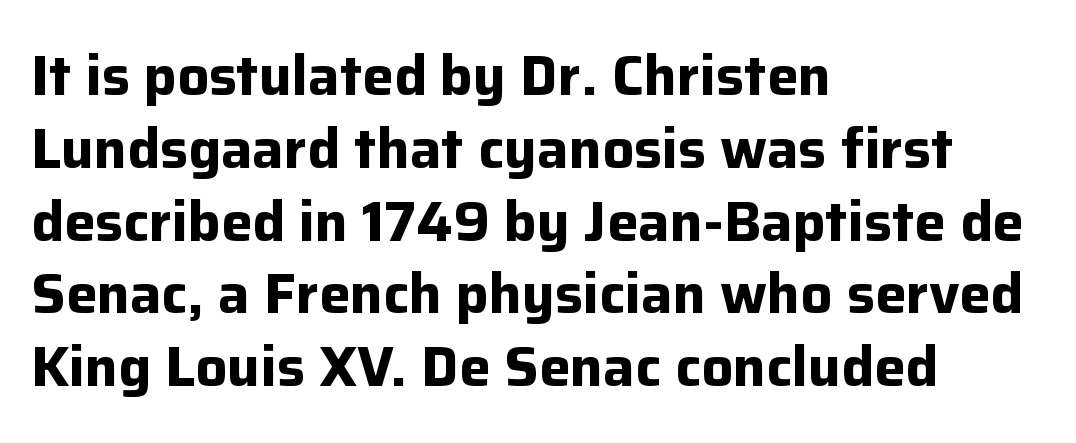
The image shows 56 px bold sans-serif type, upright; set left-aligned, normal line spacing (1.3x), normal letter spacing, not underlined; low stroke contrast and a medium x-height.
